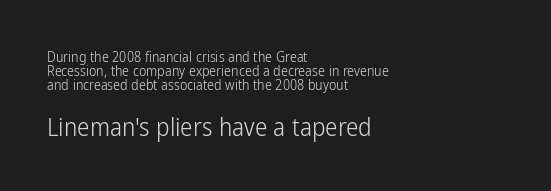
{"italic": "no", "bold": "no", "underline": "no", "align": "left", "line_spacing": "tight", "line_spacing_ratio": 1.0, "letter_spacing": "normal", "letter_spacing_em": 0.0, "larger_block": "second", "size_ratio": 1.79, "glyph_px": 25}
